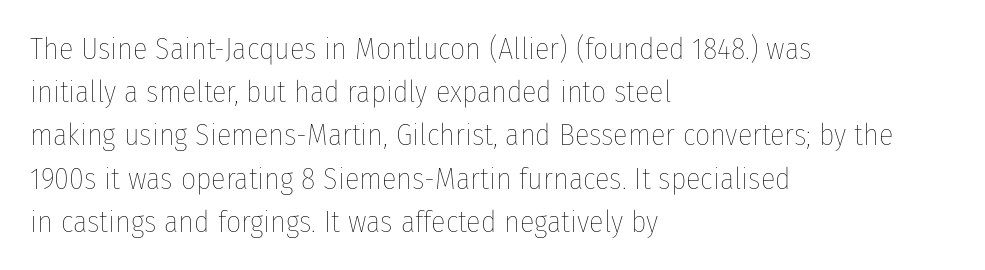
Q: Is the text bold? A: No.
Q: Is the text italic (slanted)? A: No, it is upright.
Q: Is the text underlined? A: No.
Q: How is the paragraph aligned? A: Left-aligned.
Q: Is the spacing between letters normal or unusually wide? A: Normal.
Q: Is the spacing between lines tight, normal or loose? A: Normal.
Q: Width (condensed, normal, or wide)? A: Condensed.
Q: Stroke contrast? A: Low.
Q: x-height? A: Medium.
Q: Monospaced? A: No.
